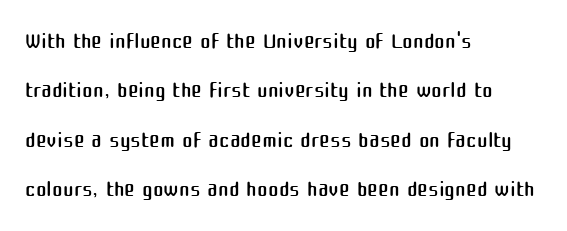
Q: Is the text bold? A: No.
Q: Is the text italic (slanted)? A: No, it is upright.
Q: Is the typeface a serif or a sans-serif typeface? A: Sans-serif.
Q: Is the text underlined? A: No.
Q: How is the paragraph aligned? A: Left-aligned.
Q: Is the spacing between letters normal or unusually wide? A: Normal.
Q: Is the spacing between lines tight, normal or loose? A: Normal.
Q: Width (condensed, normal, or wide)? A: Normal.
Q: Stroke contrast? A: Medium.
Q: x-height? A: Medium.
Q: Monospaced? A: No.
